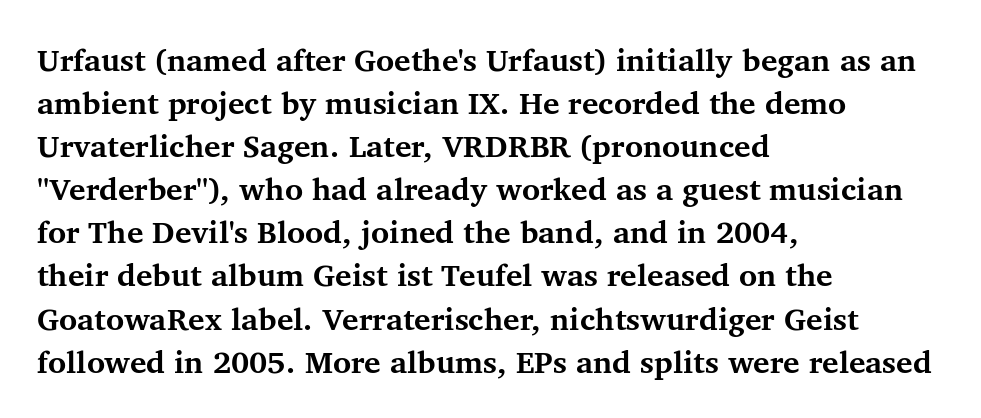
Q: Is the text bold? A: Yes.
Q: Is the text italic (slanted)? A: No, it is upright.
Q: Is the typeface a serif or a sans-serif typeface? A: Serif.
Q: Is the text underlined? A: No.
Q: How is the paragraph aligned? A: Left-aligned.
Q: Is the spacing between letters normal or unusually wide? A: Normal.
Q: Is the spacing between lines tight, normal or loose? A: Normal.
Q: Width (condensed, normal, or wide)? A: Normal.
Q: Stroke contrast? A: Medium.
Q: x-height? A: Medium.
Q: Monospaced? A: No.
